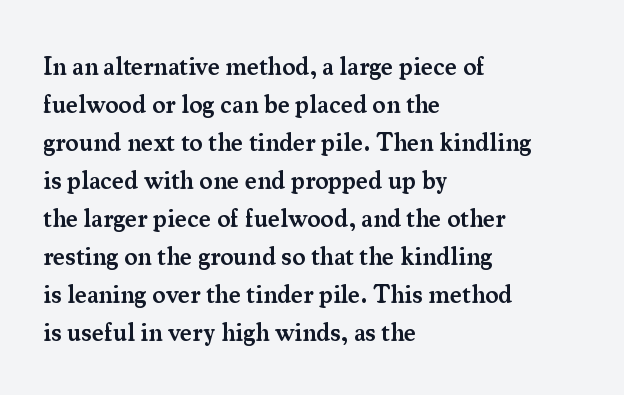
Q: Is the text bold? A: Semi-bold.
Q: Is the text italic (slanted)? A: No, it is upright.
Q: Is the text underlined? A: No.
Q: How is the paragraph aligned? A: Left-aligned.
Q: Is the spacing between letters normal or unusually wide? A: Normal.
Q: Is the spacing between lines tight, normal or loose? A: Normal.
